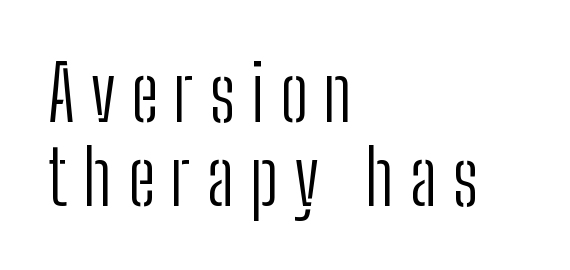
Q: Is the text bold? A: No.
Q: Is the text italic (slanted)? A: No, it is upright.
Q: Is the typeface a serif or a sans-serif typeface? A: Sans-serif.
Q: Is the text underlined? A: No.
Q: How is the paragraph aligned? A: Left-aligned.
Q: Is the spacing between letters normal or unusually wide? A: Unusually wide.
Q: Is the spacing between lines tight, normal or loose? A: Tight.
Q: Width (condensed, normal, or wide)? A: Condensed.
Q: Stroke contrast? A: Low.
Q: x-height? A: Medium.
Q: Monospaced? A: No.
